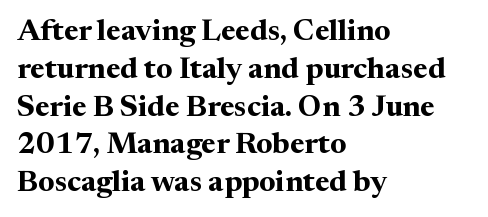
Proportional: the letters do not fall into vertical columns. The letterforms sit shoulder to shoulder at normal distance. Posture: upright roman. This block has exactly the height ordinary leading produces. Each row of text sits above clean, open space.
